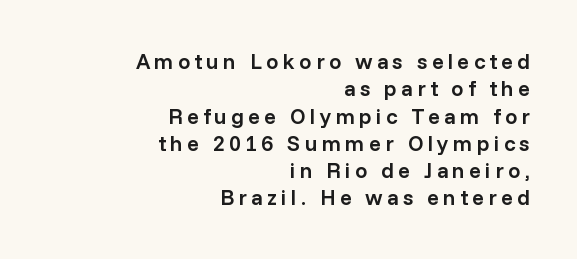
Q: Is the text bold? A: Semi-bold.
Q: Is the text italic (slanted)? A: No, it is upright.
Q: Is the text underlined? A: No.
Q: How is the paragraph aligned? A: Right-aligned.
